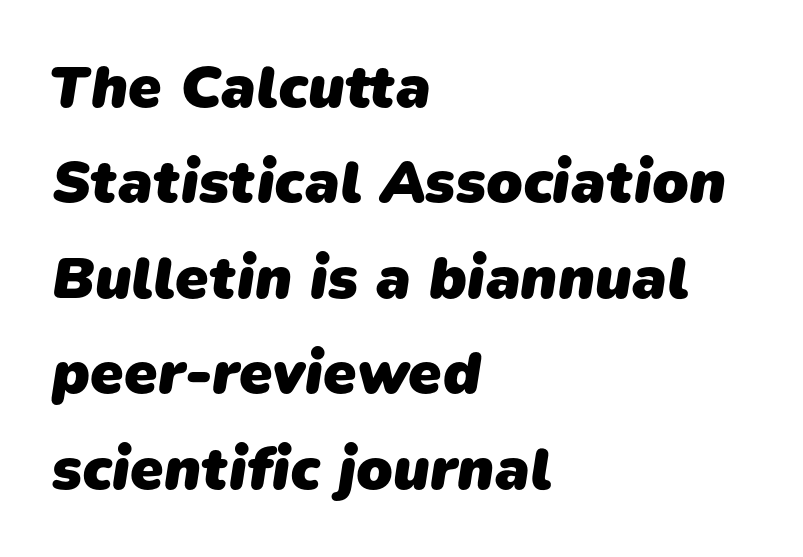
{"serif": "no", "bold": "yes", "weight": "heavy", "width": "normal", "stroke_contrast": "low", "x_height": "medium", "monospaced": "no", "underline": "no", "align": "left", "line_spacing": "normal", "line_spacing_ratio": 1.59, "letter_spacing": "normal", "letter_spacing_em": 0.0, "glyph_px": 60}
